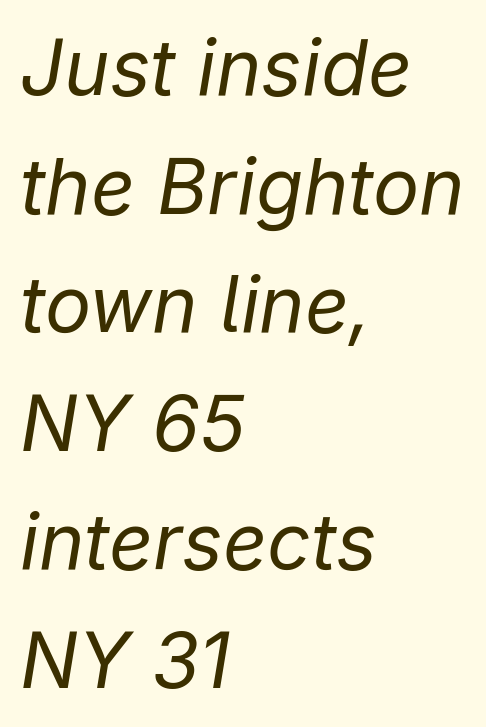
The image shows 77 px regular-weight type, italic (leaning right); set left-aligned, normal line spacing (1.54x), normal letter spacing, not underlined; low stroke contrast and a medium x-height.
